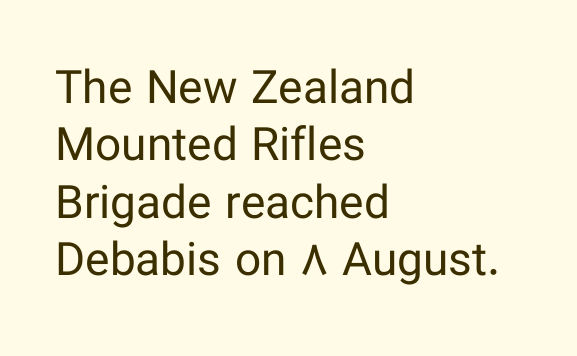
{"serif": "no", "italic": "no", "bold": "no", "weight": "regular", "width": "normal", "stroke_contrast": "low", "x_height": "medium", "monospaced": "no", "underline": "no", "align": "left", "line_spacing": "normal", "line_spacing_ratio": 1.25, "letter_spacing": "normal", "letter_spacing_em": 0.0, "glyph_px": 46}
